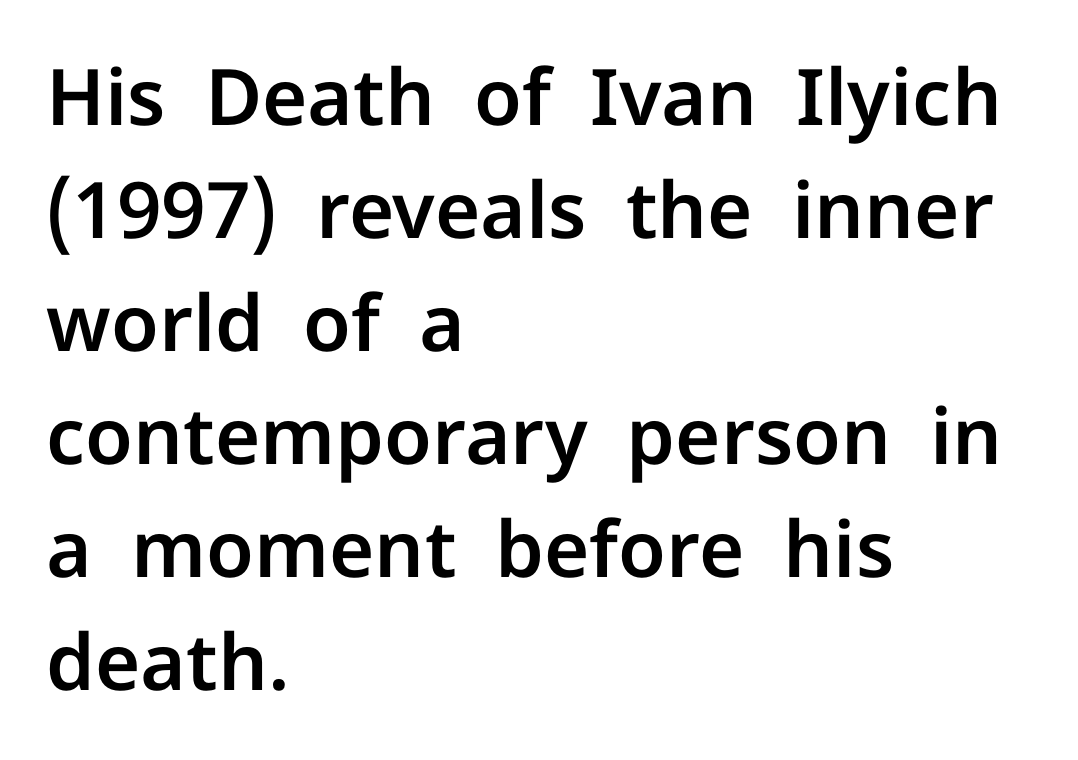
Q: Is the text italic (slanted)? A: No, it is upright.
Q: Is the typeface a serif or a sans-serif typeface? A: Sans-serif.
Q: Is the text underlined? A: No.
Q: How is the paragraph aligned? A: Left-aligned.
Q: Is the spacing between letters normal or unusually wide? A: Normal.
Q: Is the spacing between lines tight, normal or loose? A: Normal.
Q: Width (condensed, normal, or wide)? A: Normal.
Q: Stroke contrast? A: Low.
Q: x-height? A: Medium.
Q: Monospaced? A: No.
